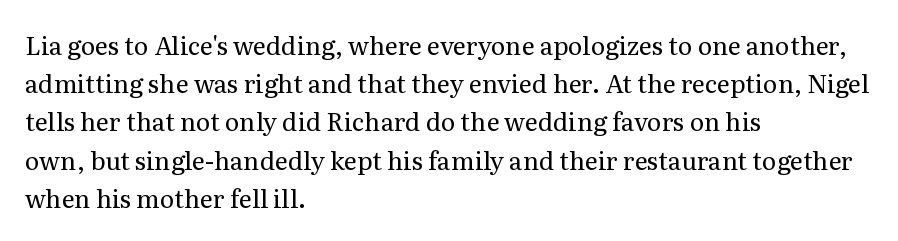
Q: Is the text bold? A: No.
Q: Is the text italic (slanted)? A: No, it is upright.
Q: Is the text underlined? A: No.
Q: How is the paragraph aligned? A: Left-aligned.
Q: Is the spacing between letters normal or unusually wide? A: Normal.
Q: Is the spacing between lines tight, normal or loose? A: Normal.
